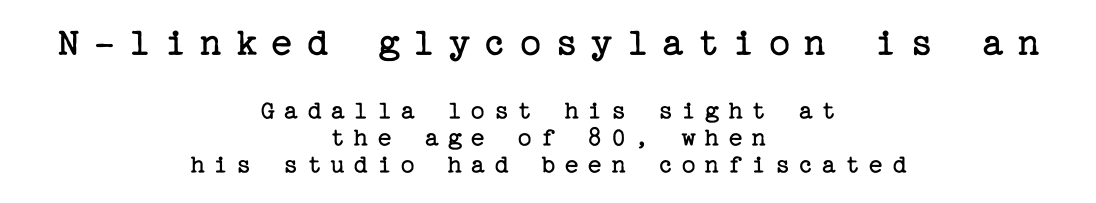
{"serif": "yes", "italic": "no", "bold": "no", "weight": "regular", "width": "normal", "stroke_contrast": "low", "x_height": "medium", "underline": "no", "align": "center", "line_spacing": "tight", "line_spacing_ratio": 0.99, "letter_spacing": "wide", "letter_spacing_em": 0.32, "larger_block": "first", "size_ratio": 1.52, "glyph_px": 41}
